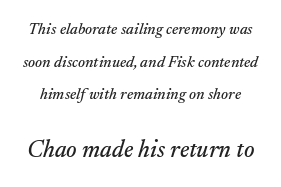
Airy leading. Is the type slanted? Yes — the strokes lean at a clear angle. Small over large — that's the arrangement of the two blocks here. Descenders hang freely into open space. Tracking here is standard; glyphs follow each other at the usual distance.
